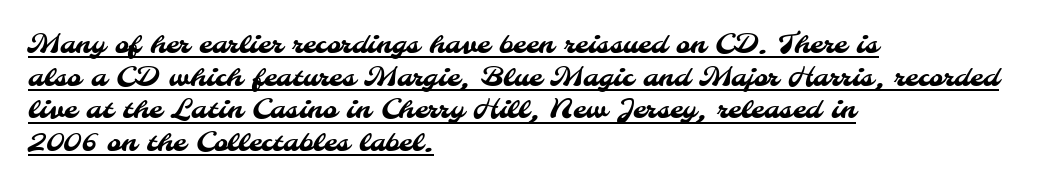
Tracking here is standard; glyphs follow each other at the usual distance. The passage is arranged the way most books set body copy — flush left. A baseline rule has been typeset under these characters.
